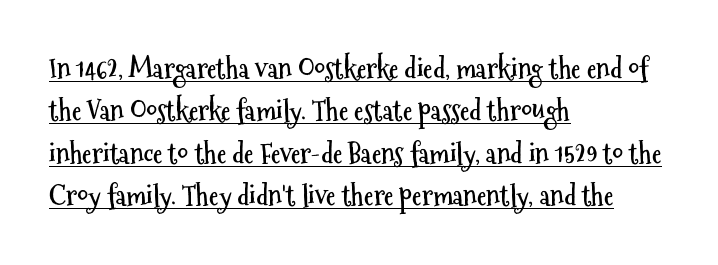
Q: Is the text bold? A: Yes.
Q: Is the text italic (slanted)? A: No, it is upright.
Q: Is the text underlined? A: Yes.
Q: How is the paragraph aligned? A: Left-aligned.
Q: Is the spacing between letters normal or unusually wide? A: Normal.
Q: Is the spacing between lines tight, normal or loose? A: Normal.
